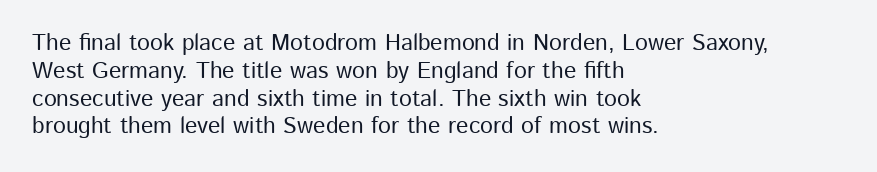
{"italic": "no", "underline": "no", "align": "left", "line_spacing_ratio": 1.21, "letter_spacing": "normal", "letter_spacing_em": 0.0, "glyph_px": 23}
